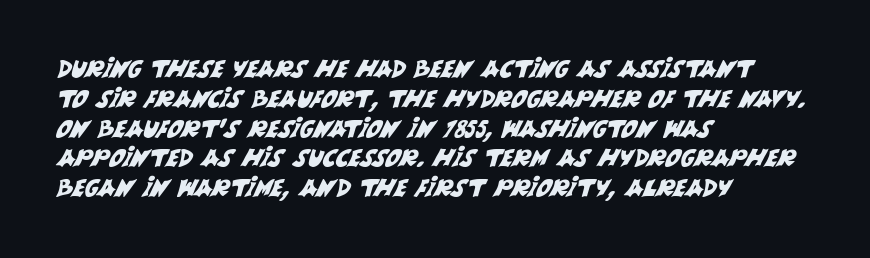
{"underline": "no", "align": "left", "line_spacing_ratio": 1.24, "letter_spacing": "normal", "letter_spacing_em": 0.0, "glyph_px": 24}
